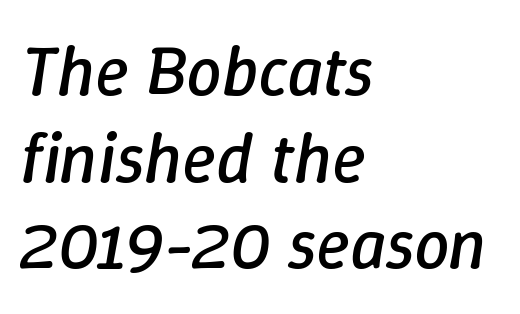
Q: Is the text bold? A: No.
Q: Is the text italic (slanted)? A: Yes, it leans right by about 9 degrees.
Q: Is the text underlined? A: No.
Q: How is the paragraph aligned? A: Left-aligned.
Q: Is the spacing between letters normal or unusually wide? A: Normal.
Q: Width (condensed, normal, or wide)? A: Normal.
Q: Stroke contrast? A: Low.
Q: x-height? A: Medium.
Q: Monospaced? A: No.
